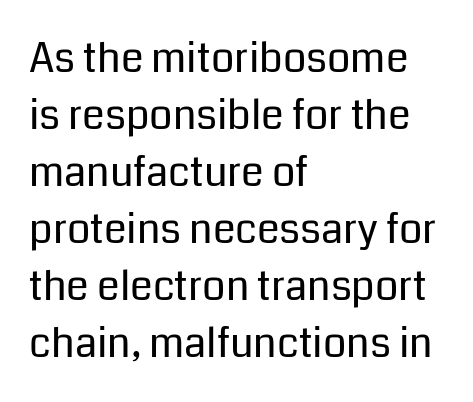
The image shows 41 px regular-weight sans-serif type, upright; set left-aligned, normal line spacing (1.39x), normal letter spacing, not underlined; low stroke contrast and a medium x-height.
